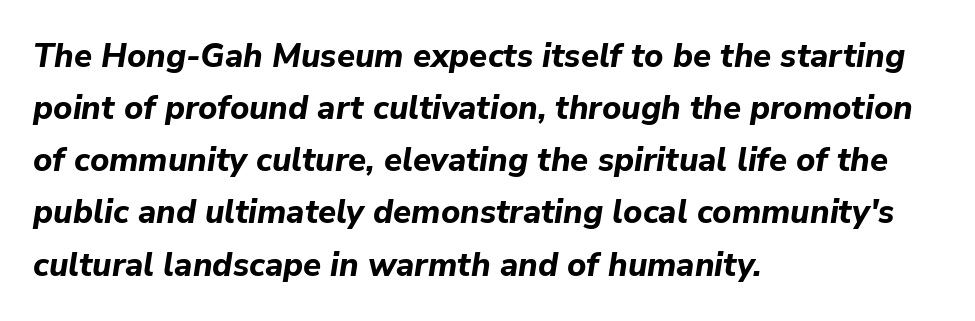
{"italic": "yes", "lean": "right", "slant_degrees": 9, "bold": "yes", "weight": "bold", "width": "normal", "stroke_contrast": "low", "x_height": "medium", "monospaced": "no", "underline": "no", "align": "left", "line_spacing": "normal", "line_spacing_ratio": 1.58, "letter_spacing": "normal", "letter_spacing_em": 0.0, "glyph_px": 33}
